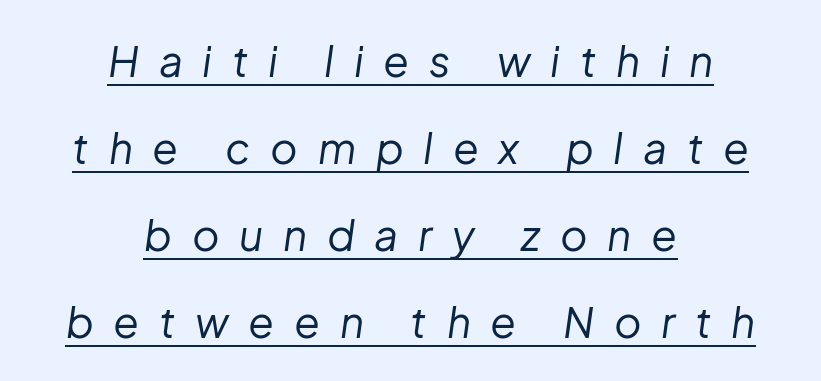
The image shows 42 px regular-weight type, italic (leaning right); set centered, loose line spacing (2.07x), unusually wide letter spacing (+0.47 em), underlined; low stroke contrast and a medium x-height.
